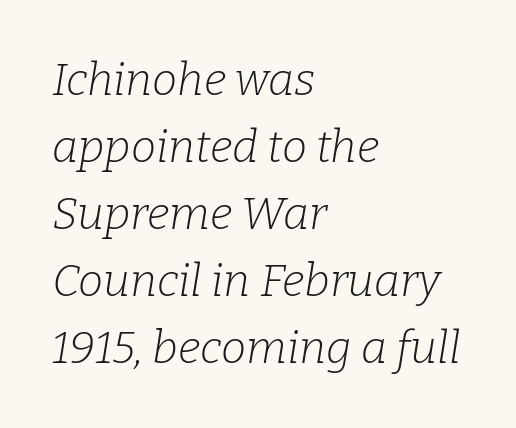
The image shows 45 px light serif type, italic (leaning right); set left-aligned, normal line spacing (1.49x), normal letter spacing, not underlined; low stroke contrast and a medium x-height.
